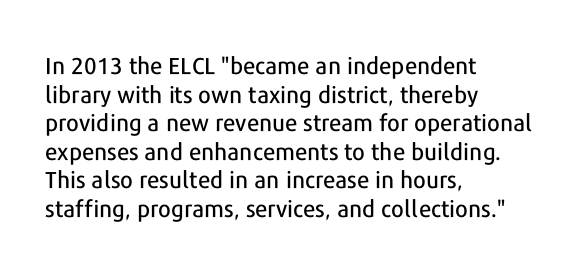
Q: Is the text italic (slanted)? A: No, it is upright.
Q: Is the text underlined? A: No.
Q: How is the paragraph aligned? A: Left-aligned.
Q: Is the spacing between letters normal or unusually wide? A: Normal.
